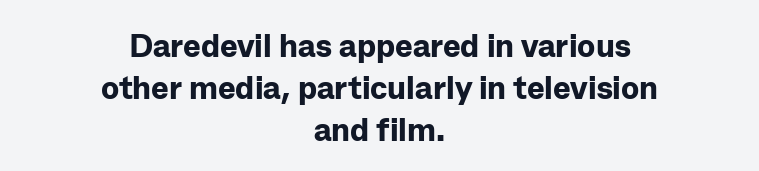
The image shows 33 px bold sans-serif type, upright; set centered, normal line spacing (1.27x), normal letter spacing, not underlined; low stroke contrast and a medium x-height.
